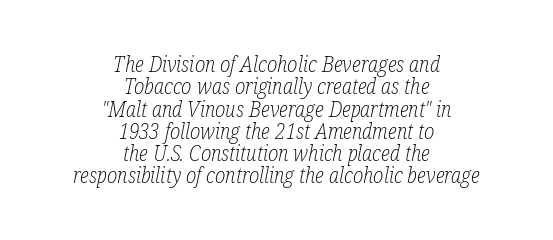
Italic: yes, the glyphs are oblique. The glyphs are unaccompanied by any horizontal stroke below them. Whoever set this chose condensed vertical rhythm over breathing room. Is the type heavy? It reads as light-to-regular instead. This sample uses plain, unmodified letter spacing.
